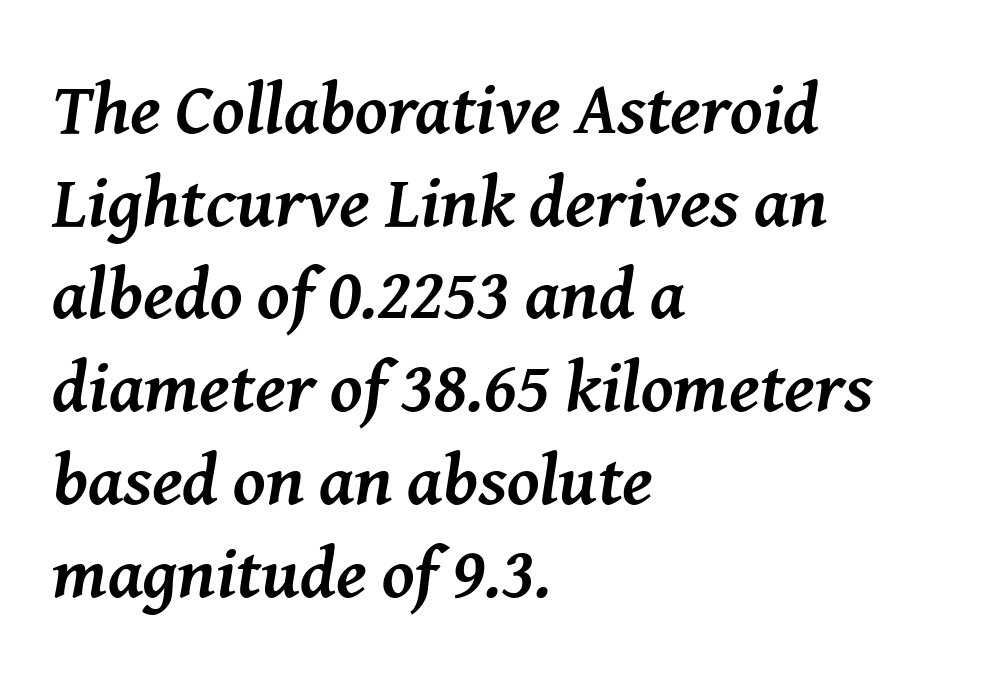
The image shows 73 px semibold serif type, italic (leaning right); set left-aligned, normal line spacing (1.27x), normal letter spacing, not underlined; medium stroke contrast and a medium x-height.
